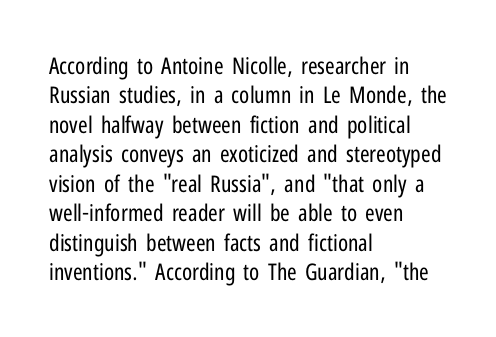
The image shows 23 px text type, upright; set left-aligned, normal line spacing (1.28x), normal letter spacing, not underlined.
